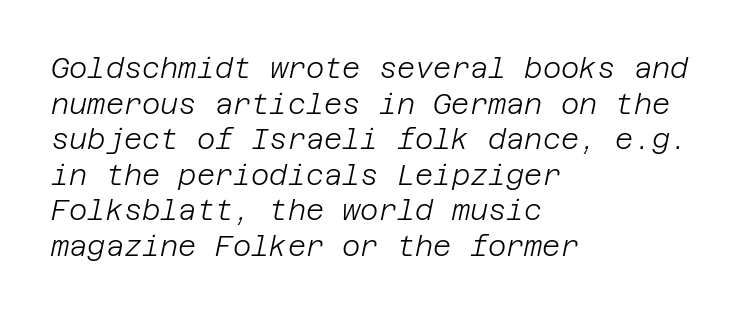
{"italic": "yes", "lean": "right", "slant_degrees": 12, "bold": "no", "weight": "light", "width": "normal", "stroke_contrast": "low", "x_height": "large", "underline": "no", "align": "left", "line_spacing": "normal", "line_spacing_ratio": 1.27, "letter_spacing": "normal", "letter_spacing_em": 0.0, "glyph_px": 28}
